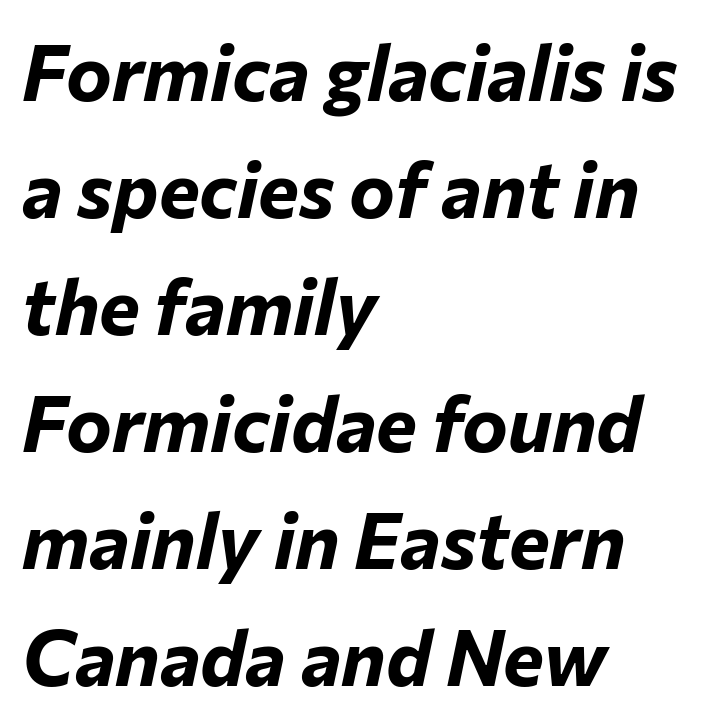
The image shows 77 px bold type, italic (leaning right); set left-aligned, normal line spacing (1.52x), normal letter spacing, not underlined; low stroke contrast and a medium x-height.
